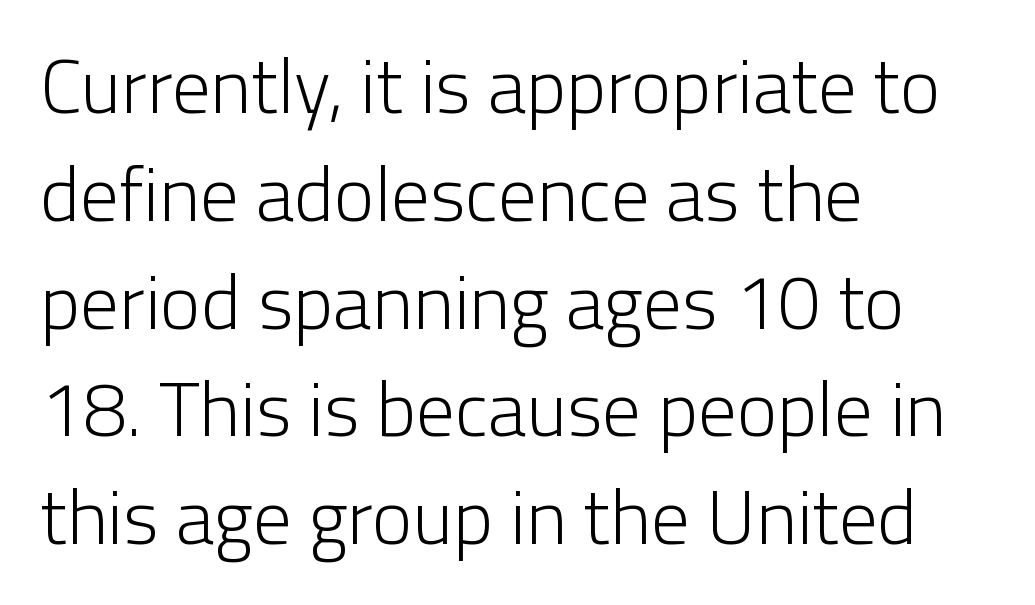
The image shows 77 px light sans-serif type, upright; set left-aligned, normal line spacing (1.4x), normal letter spacing, not underlined; low stroke contrast and a medium x-height.
